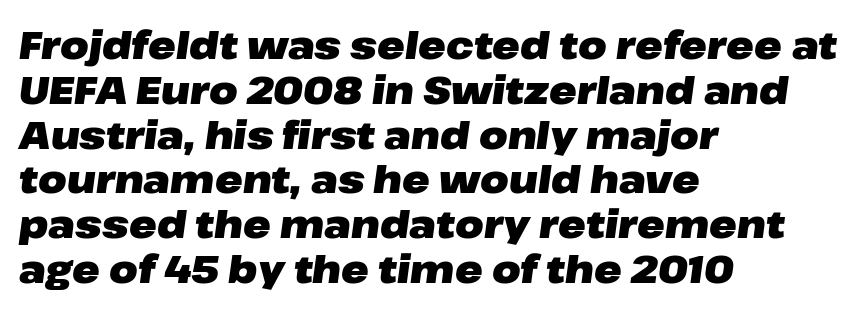
The image shows 37 px heavy, wide type, italic (leaning right); set left-aligned, line spacing 1.21x, normal letter spacing, not underlined; low stroke contrast and a medium x-height.
